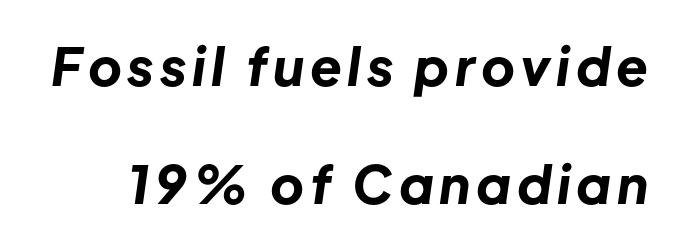
{"italic": "yes", "lean": "right", "slant_degrees": 8, "bold": "yes", "weight": "bold", "width": "normal", "stroke_contrast": "low", "x_height": "medium", "monospaced": "no", "underline": "no", "line_spacing": "loose", "line_spacing_ratio": 2.26, "glyph_px": 52}
